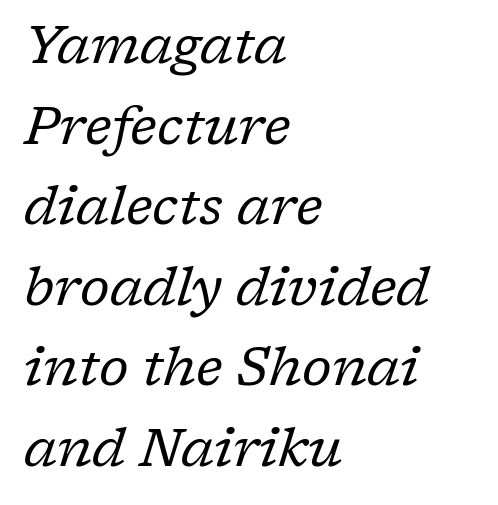
The image shows 53 px regular-weight serif type, italic (leaning right); set left-aligned, normal line spacing (1.52x), normal letter spacing, not underlined; low stroke contrast and a medium x-height.
